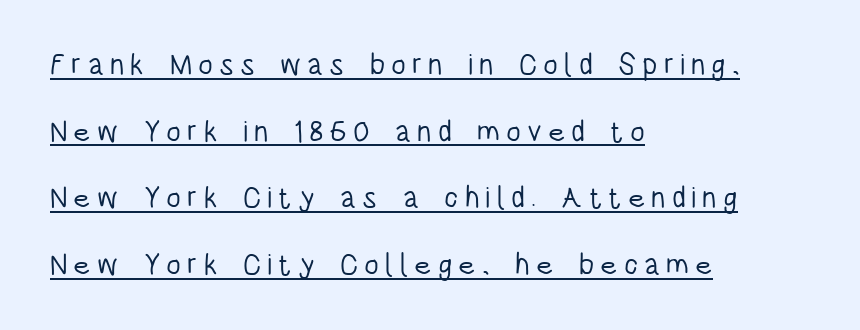
The typography opts for an upright posture over an oblique one. Does a line run under the words? Yes, clearly. Look at the bottom of the vertical strokes: they stop flat, with no serifs. Reading down the column, the eye jumps a long way to each next line.
